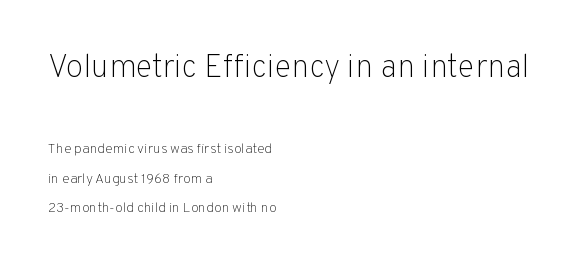
The image shows 32 px light sans-serif type, upright; set left-aligned, loose line spacing (2.09x), normal letter spacing, not underlined; the first (top) block is 2.29x larger; low stroke contrast and a medium x-height.
